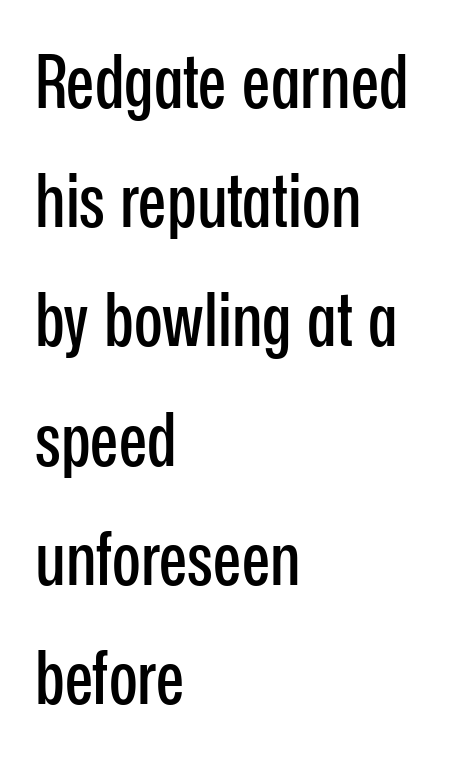
Has an underline been added? It has not. Does the type have serifs? No, each stem ends abruptly. The tracking reads as untouched default to a designer's eye. Rows of type keep a routine distance in the vertical direction. The rag falls on the right side of this text block.
